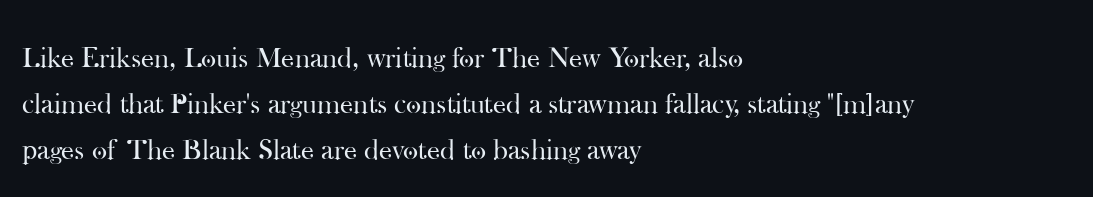
Q: Is the text bold? A: No.
Q: Is the text italic (slanted)? A: No, it is upright.
Q: Is the typeface a serif or a sans-serif typeface? A: Serif.
Q: Is the text underlined? A: No.
Q: How is the paragraph aligned? A: Left-aligned.
Q: Is the spacing between letters normal or unusually wide? A: Normal.
Q: Is the spacing between lines tight, normal or loose? A: Normal.
Q: Width (condensed, normal, or wide)? A: Normal.
Q: Stroke contrast? A: High.
Q: x-height? A: Small.
Q: Monospaced? A: No.
